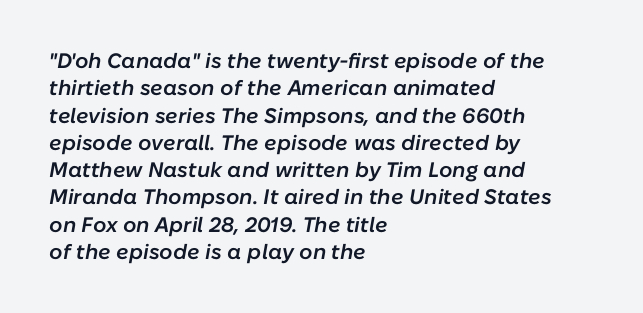
{"italic": "yes", "lean": "right", "slant_degrees": 10, "bold": "semi", "underline": "no", "align": "left", "line_spacing": "normal", "line_spacing_ratio": 1.3, "letter_spacing": "normal", "letter_spacing_em": 0.0, "glyph_px": 21}
